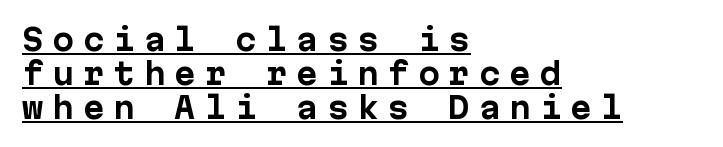
The glyphs in this specimen are sans serif. Layout note: lines flush left. Strokes here are thick enough to call this a true bold. The tracking reads as deliberately expanded to a designer's eye. Looks like terminal output: every glyph gets an equal slot.
